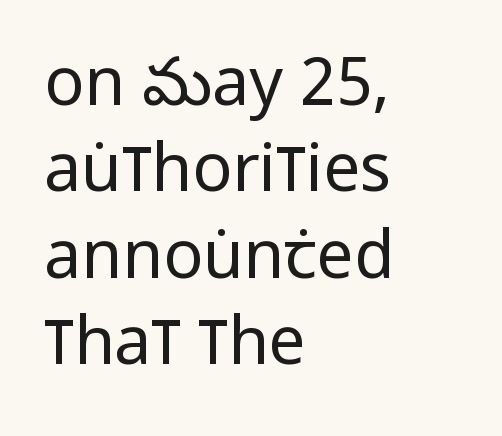
Q: Is the text bold? A: No.
Q: Is the text italic (slanted)? A: No, it is upright.
Q: Is the typeface a serif or a sans-serif typeface? A: Sans-serif.
Q: Is the text underlined? A: No.
Q: How is the paragraph aligned? A: Left-aligned.
Q: Is the spacing between letters normal or unusually wide? A: Normal.
Q: Is the spacing between lines tight, normal or loose? A: Normal.
Q: Width (condensed, normal, or wide)? A: Condensed.
Q: Stroke contrast? A: Low.
Q: x-height? A: Large.
Q: Monospaced? A: No.
